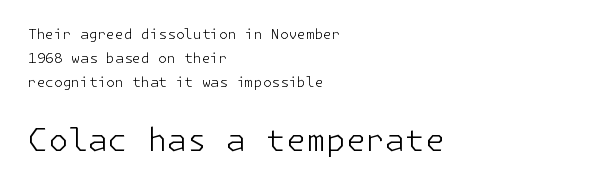
Whoever set this made the second block the dominant, larger element. Nope, not italic — everything's standing straight. These lines are composed in type without serifs. The strokes are not fattened; the text isn't bold. Quick note: underline off. Caption: multi-line text, flush left, ragged right.
